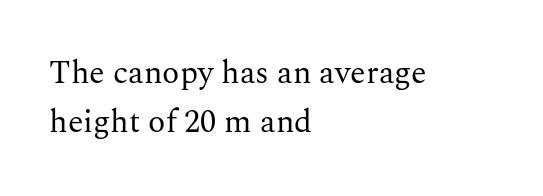
The image shows 32 px regular-weight serif type, upright; set left-aligned, normal line spacing (1.53x), normal letter spacing, not underlined; medium stroke contrast and a medium x-height.
